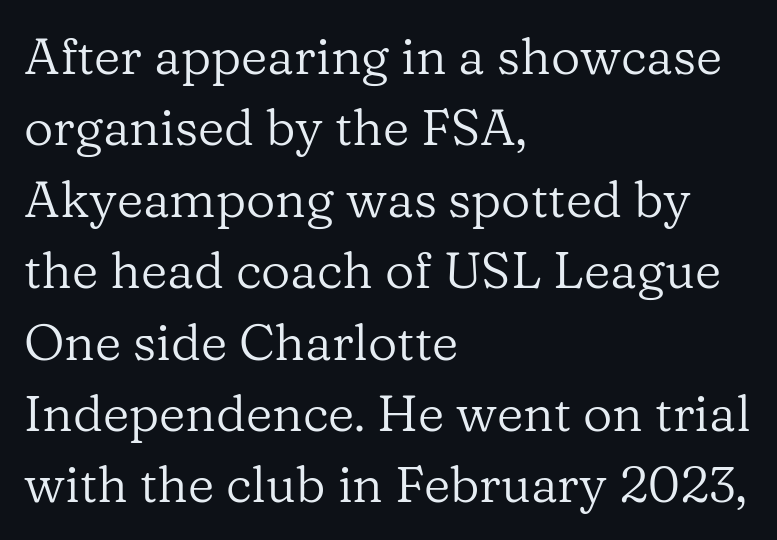
The image shows 51 px regular-weight serif type, upright; set left-aligned, normal line spacing (1.4x), normal letter spacing, not underlined; low stroke contrast and a medium x-height.
